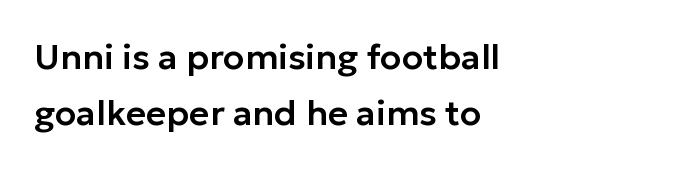
{"serif": "no", "italic": "no", "width": "normal", "stroke_contrast": "low", "x_height": "medium", "monospaced": "no", "underline": "no", "align": "left", "line_spacing": "normal", "line_spacing_ratio": 1.6, "letter_spacing": "normal", "letter_spacing_em": 0.0, "glyph_px": 35}
